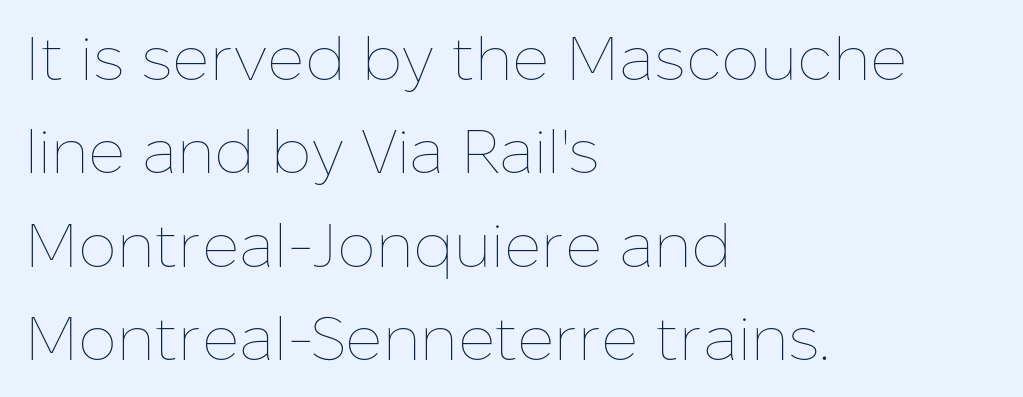
Q: Is the text bold? A: No.
Q: Is the text italic (slanted)? A: No, it is upright.
Q: Is the text underlined? A: No.
Q: How is the paragraph aligned? A: Left-aligned.
Q: Is the spacing between letters normal or unusually wide? A: Normal.
Q: Is the spacing between lines tight, normal or loose? A: Normal.
Q: Width (condensed, normal, or wide)? A: Normal.
Q: Stroke contrast? A: Low.
Q: x-height? A: Medium.
Q: Monospaced? A: No.
